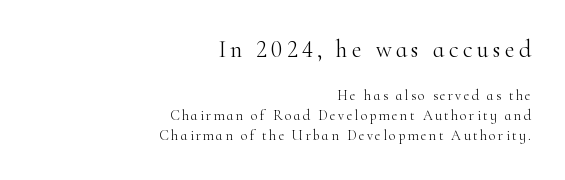
If you drew a line through each stem, it would be perfectly vertical. Each line ends at the same right margin while the left side varies. Rule under the text: the space is simply empty. The emphasis by scale lands on block number one, above.
